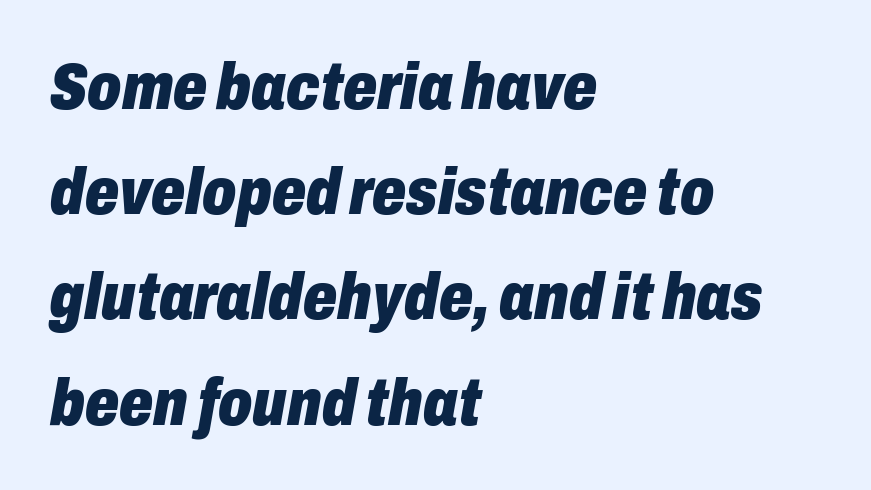
The image shows 67 px heavy, condensed type, italic (leaning right); set left-aligned, normal line spacing (1.57x), normal letter spacing, not underlined; low stroke contrast and a medium x-height.
